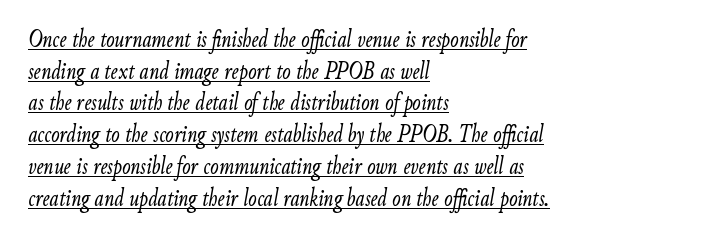
Underlined type. The lettering tilts uniformly, giving the passage an italic look. Stroke mass is kept to a normal reading level or below. The rag falls on the right side of this text block. Interline gaps are of average width in this sample. Short note: letters normally spaced.
